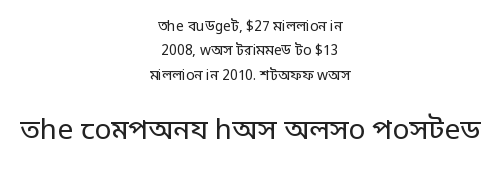
Students, note that the glyphs here touch the page at normal intervals. Is there any slant? The stems are plumb. Every row of glyphs is offset so its center matches the block's center. Stem width sits at or under what a default text font uses. Bigger letters appear in the bottom chunk; the top chunk is reduced.
